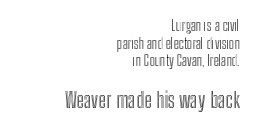
The image shows 21 px text type, upright; set right-aligned, normal line spacing (1.26x), normal letter spacing, not underlined; the second (bottom) block is 1.5x larger.
